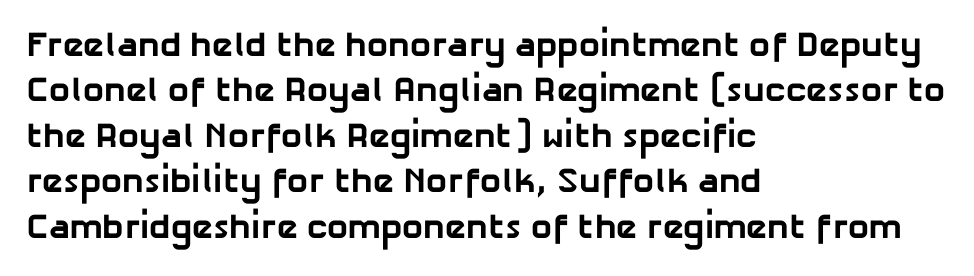
{"serif": "no", "bold": "yes", "weight": "bold", "width": "normal", "stroke_contrast": "low", "x_height": "medium", "monospaced": "no", "underline": "no", "align": "left", "line_spacing": "normal", "line_spacing_ratio": 1.3, "letter_spacing": "normal", "letter_spacing_em": 0.0, "glyph_px": 35}
